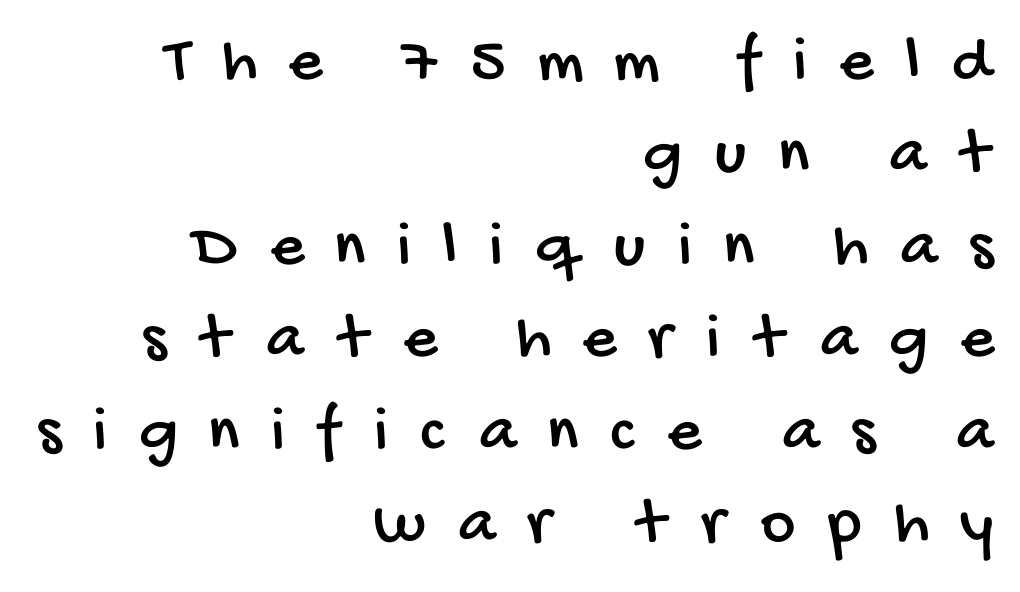
The foot of each line stays bare and open. Loose tracking; the words dissolve into strings of separated letters. Note the varied advance widths — an 'i' is clearly narrower than an 'm'. Classification — sans serif.
